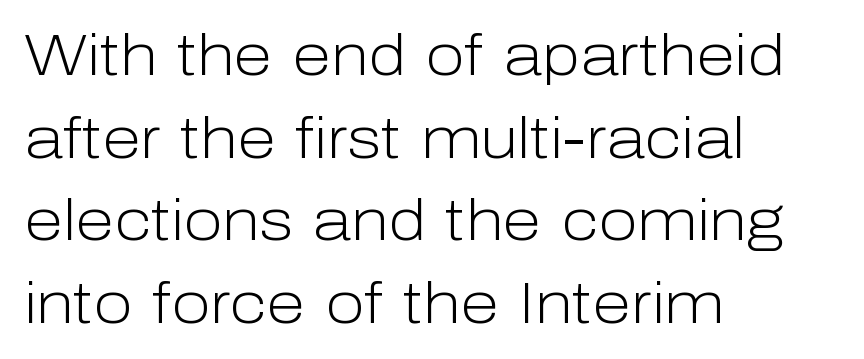
What stands out about the letter spacing? Nothing — it is the standard amount. The type family on display is of the sans-serif kind. Stems here are at most as thick as an everyday book face. In CSS terms this would be text-align: left. A typesetter would call this proportional, since set widths differ per character.
